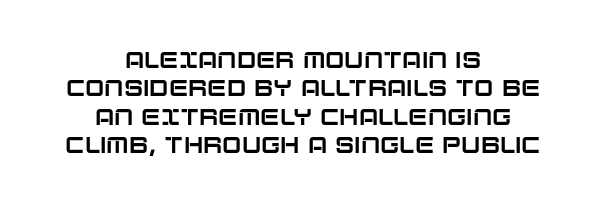
The image shows 23 px text type, upright; set centered, line spacing 1.23x, normal letter spacing, not underlined.
